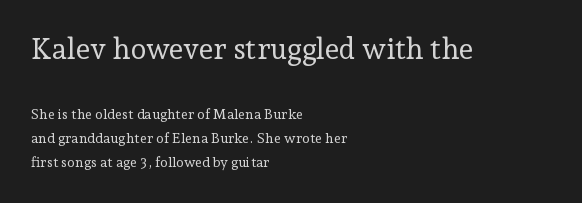
{"serif": "yes", "italic": "no", "bold": "no", "weight": "regular", "width": "normal", "stroke_contrast": "low", "x_height": "medium", "monospaced": "no", "underline": "no", "align": "left", "line_spacing_ratio": 1.74, "letter_spacing": "normal", "letter_spacing_em": 0.0, "larger_block": "first", "size_ratio": 2.07, "glyph_px": 29}
